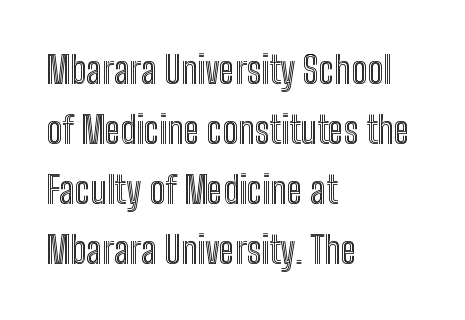
{"italic": "no", "width": "condensed", "x_height": "medium", "monospaced": "no", "underline": "no", "align": "left", "line_spacing": "normal", "line_spacing_ratio": 1.58, "letter_spacing": "normal", "letter_spacing_em": 0.0, "glyph_px": 38}
